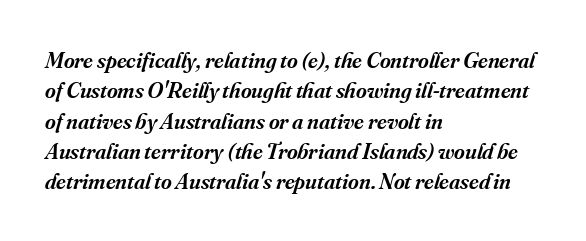
The image shows 23 px text type, italic (leaning right); set left-aligned, normal line spacing (1.32x), normal letter spacing, not underlined.
